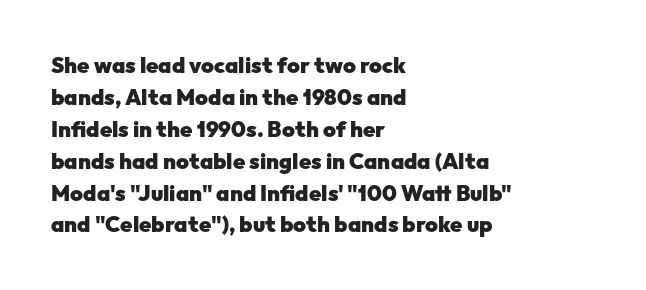
Q: Is the text bold? A: Yes.
Q: Is the text italic (slanted)? A: No, it is upright.
Q: Is the text underlined? A: No.
Q: How is the paragraph aligned? A: Left-aligned.
Q: Is the spacing between letters normal or unusually wide? A: Normal.
Q: Is the spacing between lines tight, normal or loose? A: Normal.
